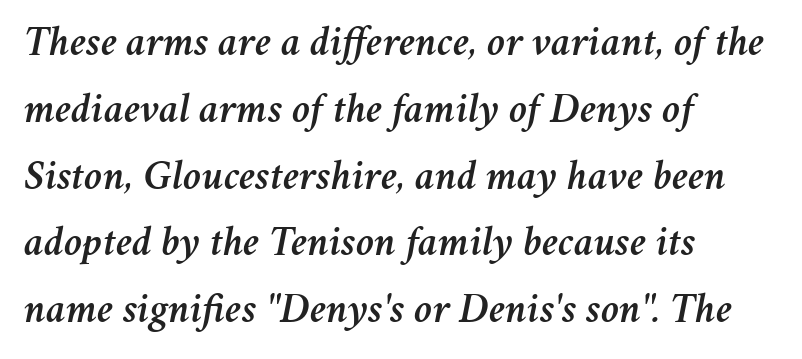
Slant detected: the letters are inclined. Is there much room between lines? A standard amount, neither cramped nor airy. Line starts are locked; line ends wander. Descenders are the only things crossing below the line.
